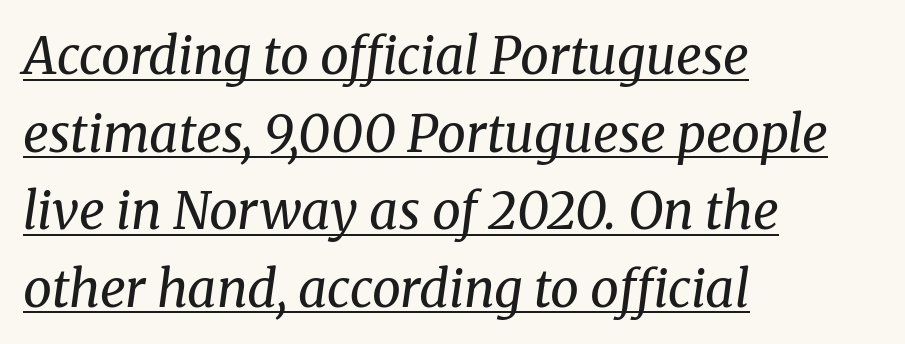
{"serif": "yes", "italic": "yes", "lean": "right", "slant_degrees": 8, "bold": "no", "weight": "regular", "width": "normal", "stroke_contrast": "medium", "x_height": "medium", "monospaced": "no", "underline": "yes", "align": "left", "line_spacing": "normal", "line_spacing_ratio": 1.52, "letter_spacing": "normal", "letter_spacing_em": 0.0, "glyph_px": 51}
